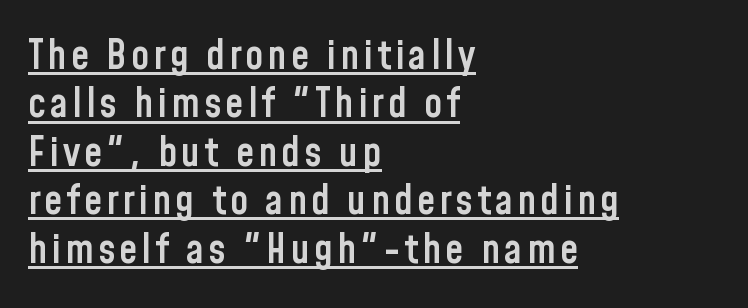
Type style note: lacks serifs. Where is the straight margin? On the left. Proportional: the letters do not fall into vertical columns. It's the straight-up-and-down kind of type. The face used here appears with an underline applied. As a designer I'd log this as weight 600, semibold.
